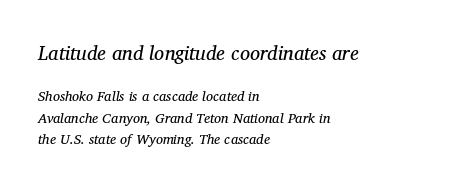
{"italic": "yes", "lean": "right", "slant_degrees": 11, "bold": "no", "underline": "no", "align": "left", "line_spacing": "normal", "line_spacing_ratio": 1.55, "letter_spacing": "normal", "letter_spacing_em": 0.0, "larger_block": "first", "size_ratio": 1.43, "glyph_px": 20}
